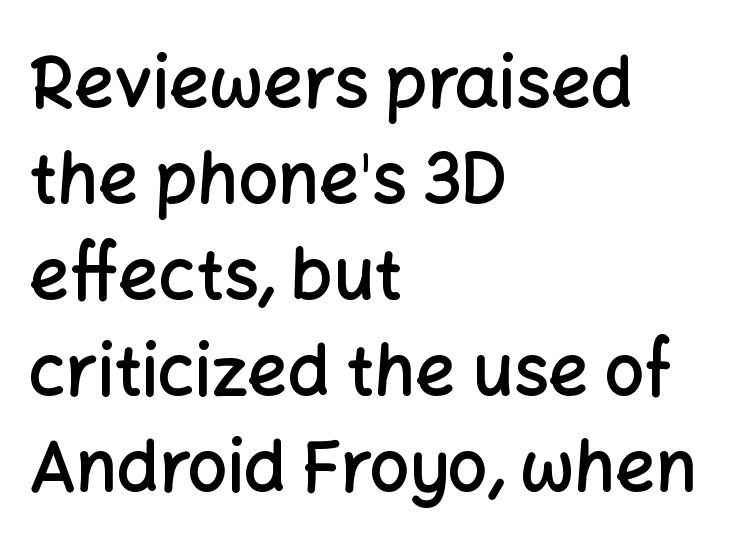
{"serif": "no", "italic": "no", "bold": "semi", "weight": "semibold", "width": "normal", "stroke_contrast": "low", "x_height": "medium", "monospaced": "no", "underline": "no", "align": "left", "line_spacing": "normal", "line_spacing_ratio": 1.37, "letter_spacing": "normal", "letter_spacing_em": 0.0, "glyph_px": 70}
